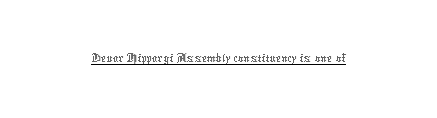
Q: Is the text bold? A: No.
Q: Is the text italic (slanted)? A: No, it is upright.
Q: Is the text underlined? A: Yes.
Q: Is the spacing between letters normal or unusually wide? A: Normal.
Q: Width (condensed, normal, or wide)? A: Normal.
Q: Stroke contrast? A: Low.
Q: x-height? A: Medium.
Q: Monospaced? A: No.
